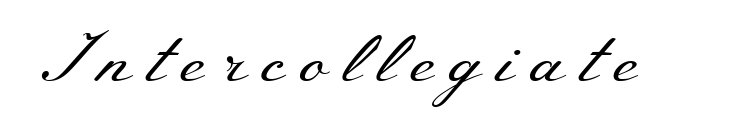
Short note: letters widely spaced. No word sits above an underline. Is this a fixed-width face? No — the glyphs have proportional, varying widths. The face used here is seriffed, in the tradition of book romans. Stem width sits at or under what a default text font uses.
